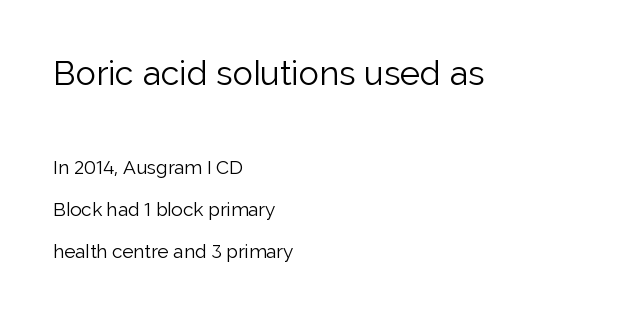
The image shows 34 px light sans-serif type, upright; set left-aligned, loose line spacing (2.22x), normal letter spacing, not underlined; the first (top) block is 1.79x larger; low stroke contrast and a medium x-height.
